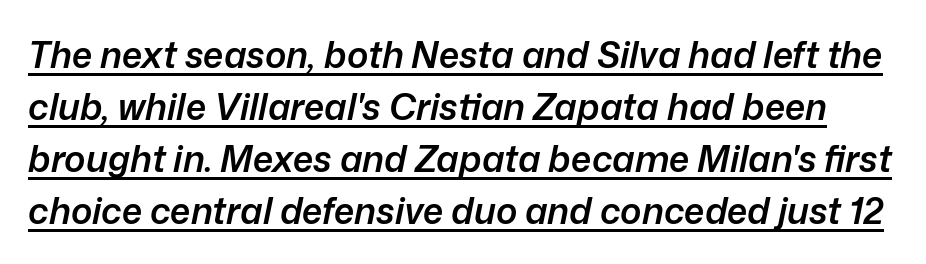
Emphasis is given by a line drawn under the lettering. The face used here is proportionally spaced, like ordinary book or web type. Baseline-to-baseline distance is the conventional proportion of letter height. Standard letterfit; no display-style spreading of the glyphs. Is the type slanted? Yes — the strokes lean at a clear angle.
